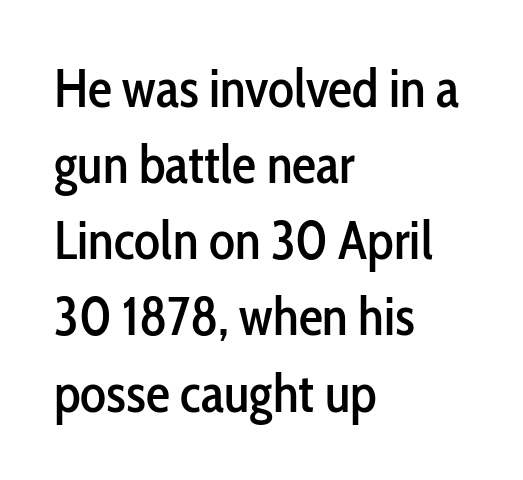
Looks like regular typesetting: each glyph gets only the width it needs. Evenly set lines give the paragraph a standard silhouette. A bare baseline throughout the passage. Notice how the stems are strictly vertical — no italics here.
